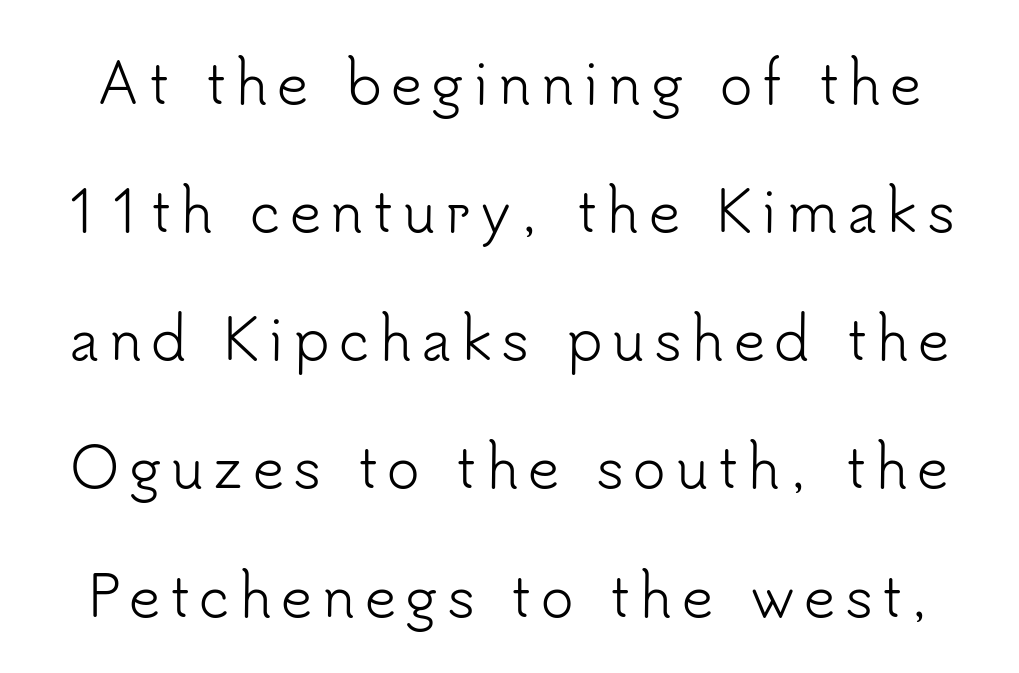
{"serif": "no", "italic": "no", "bold": "no", "weight": "light", "width": "normal", "stroke_contrast": "low", "x_height": "small", "monospaced": "no", "underline": "no", "line_spacing": "loose", "line_spacing_ratio": 2.33, "glyph_px": 55}
